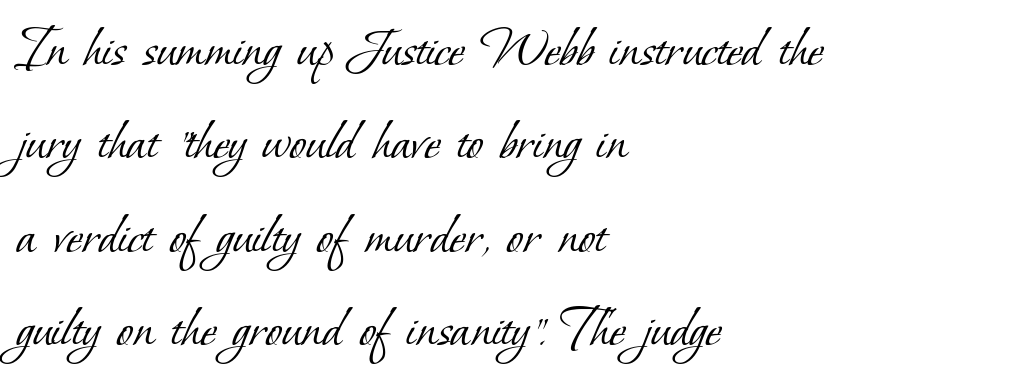
The image shows 61 px light serif type; set left-aligned, normal line spacing (1.53x), normal letter spacing, not underlined; low stroke contrast and a small x-height.
